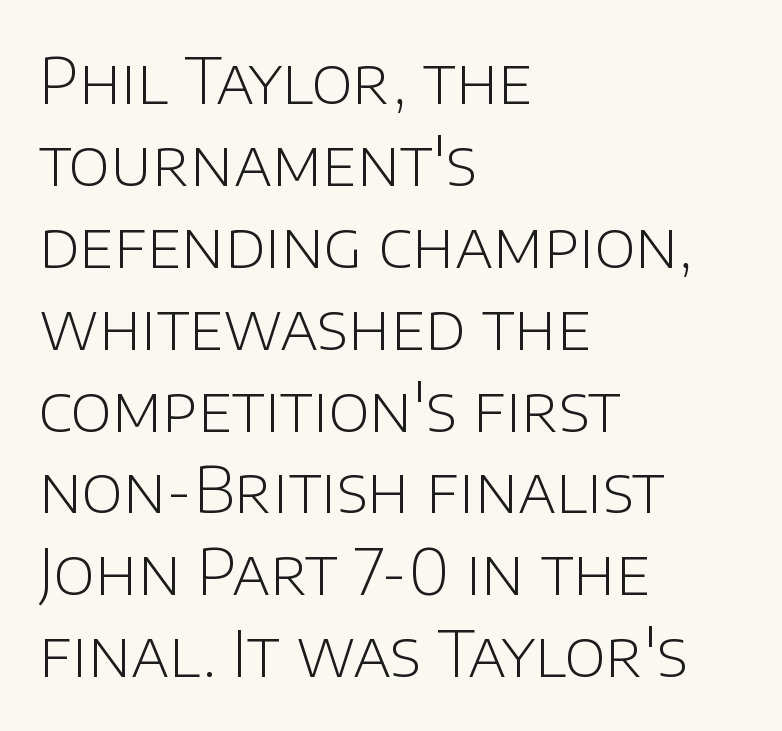
{"serif": "no", "italic": "no", "bold": "no", "weight": "light", "width": "normal", "stroke_contrast": "low", "x_height": "large", "monospaced": "no", "underline": "no", "align": "left", "line_spacing": "normal", "line_spacing_ratio": 1.3, "letter_spacing": "normal", "letter_spacing_em": 0.0, "glyph_px": 63}
